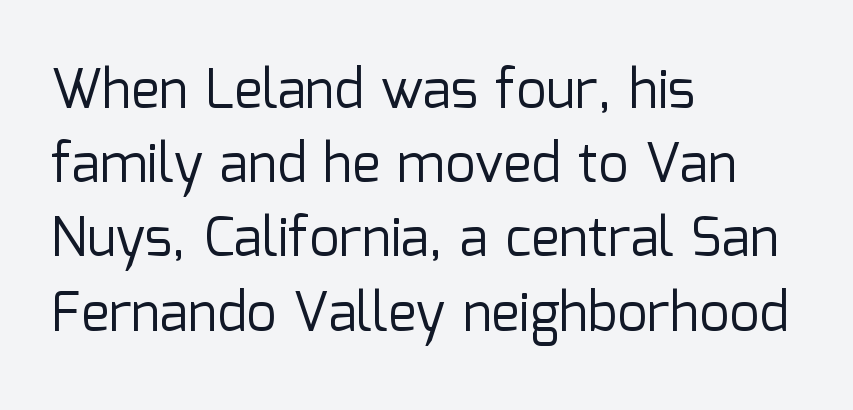
{"serif": "no", "italic": "no", "bold": "no", "weight": "regular", "width": "normal", "stroke_contrast": "low", "x_height": "medium", "monospaced": "no", "underline": "no", "align": "left", "line_spacing": "normal", "line_spacing_ratio": 1.4, "letter_spacing": "normal", "letter_spacing_em": 0.0, "glyph_px": 53}
